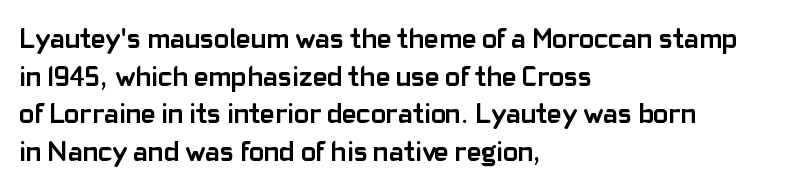
Q: Is the text bold? A: Yes.
Q: Is the text italic (slanted)? A: No, it is upright.
Q: Is the typeface a serif or a sans-serif typeface? A: Sans-serif.
Q: Is the text underlined? A: No.
Q: How is the paragraph aligned? A: Left-aligned.
Q: Is the spacing between letters normal or unusually wide? A: Normal.
Q: Is the spacing between lines tight, normal or loose? A: Normal.
Q: Width (condensed, normal, or wide)? A: Normal.
Q: Stroke contrast? A: Low.
Q: x-height? A: Medium.
Q: Monospaced? A: No.
